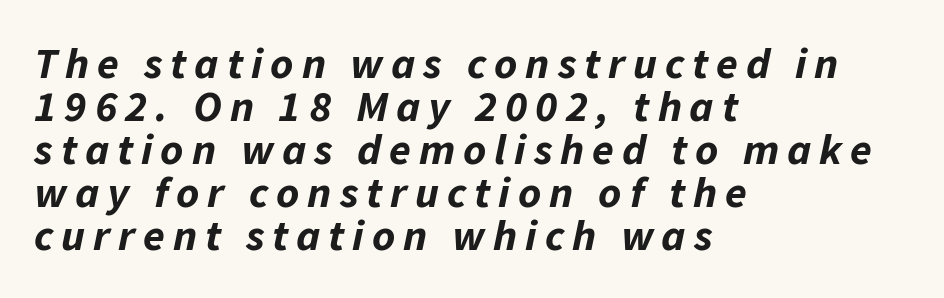
The image shows 44 px bold type, italic (leaning right); set left-aligned, tight line spacing (0.98x), not underlined; low stroke contrast and a medium x-height.
